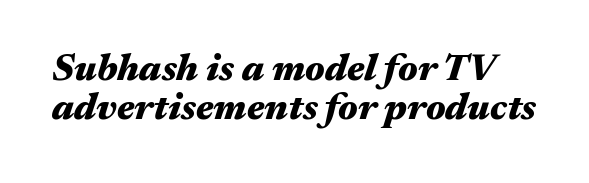
Compared with typical body copy, the letter spacing here is the same. The space between consecutive lines is stingy. Glance below the letters and you will spot only blank space. The rendering uses natural spacing where letterforms have individual widths. Does the weight exceed regular? Yes, all the way to bold.
